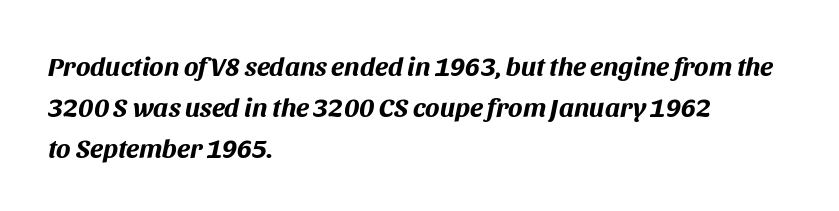
{"italic": "yes", "lean": "right", "slant_degrees": 11, "bold": "yes", "underline": "no", "align": "left", "line_spacing": "normal", "line_spacing_ratio": 1.51, "letter_spacing": "normal", "letter_spacing_em": 0.0, "glyph_px": 27}
